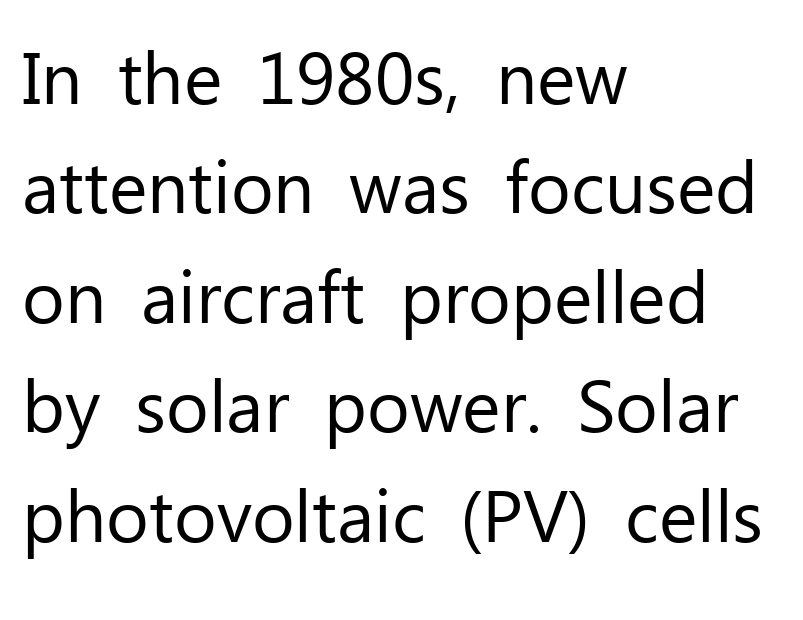
The image shows 73 px regular-weight sans-serif type, upright; set left-aligned, normal line spacing (1.5x), normal letter spacing, not underlined; low stroke contrast and a medium x-height.
